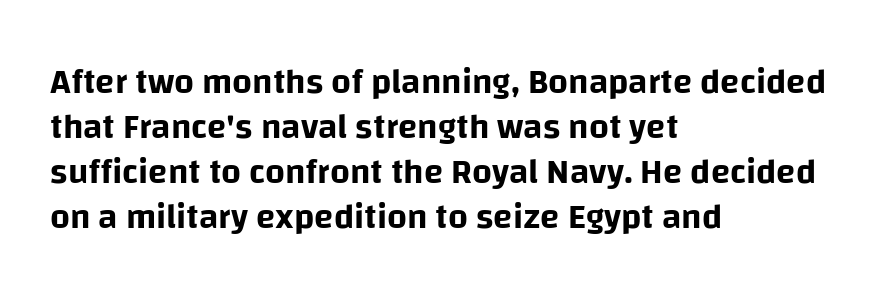
{"serif": "no", "italic": "no", "width": "normal", "stroke_contrast": "low", "x_height": "large", "monospaced": "no", "underline": "no", "align": "left", "line_spacing": "normal", "line_spacing_ratio": 1.29, "letter_spacing": "normal", "letter_spacing_em": 0.0, "glyph_px": 35}
